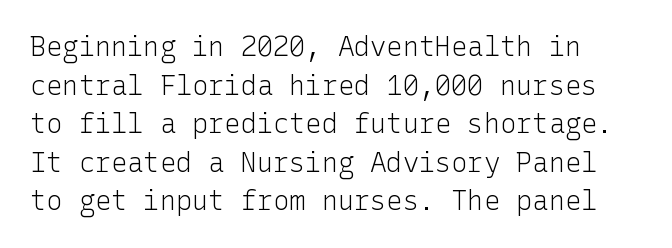
Heaviness? Minimal to ordinary, like unemphasized prose. The horizontal fit of the characters is conventional and even. Tall strokes in this sample are plumb rather than angled. If you measured baseline to baseline, you'd find a middling distance.
